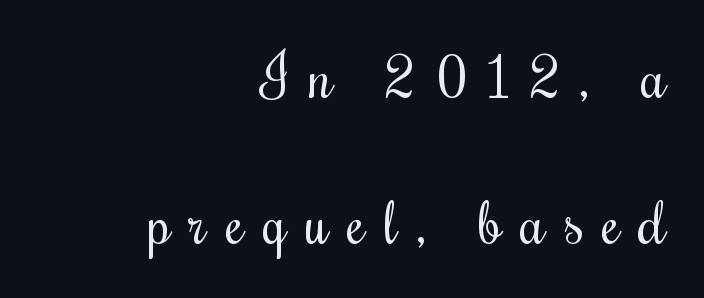
Stem width sits at or under what a default text font uses. Beneath every word, the page is bare. The type is letterspaced generously, with wide tracking. Think of a printed novel: that variable character pitch is what you see here. Interline gaps are noticeably wide in this sample.
